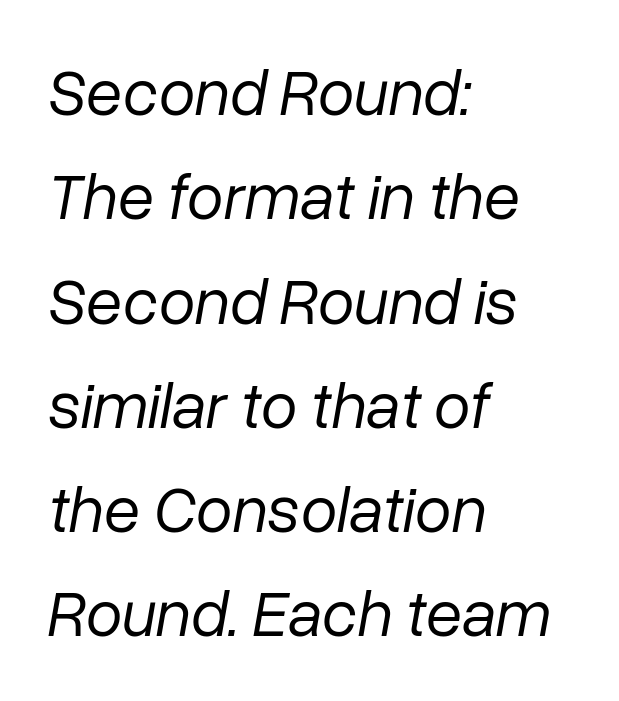
The image shows 66 px regular-weight type, italic (leaning right); set left-aligned, normal line spacing (1.58x), normal letter spacing, not underlined; low stroke contrast and a medium x-height.
